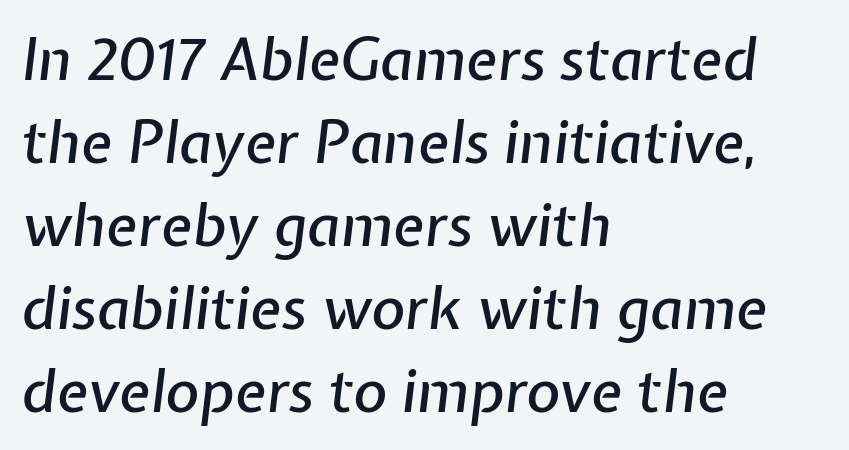
Q: Is the text italic (slanted)? A: Yes, it leans right by about 7 degrees.
Q: Is the text underlined? A: No.
Q: How is the paragraph aligned? A: Left-aligned.
Q: Is the spacing between letters normal or unusually wide? A: Normal.
Q: Is the spacing between lines tight, normal or loose? A: Normal.
Q: Width (condensed, normal, or wide)? A: Normal.
Q: Stroke contrast? A: Low.
Q: x-height? A: Medium.
Q: Monospaced? A: No.
